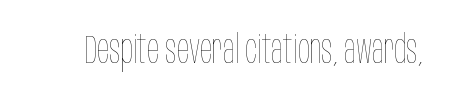
Q: Is the text bold? A: No.
Q: Is the text italic (slanted)? A: No, it is upright.
Q: Is the text underlined? A: No.
Q: Is the spacing between letters normal or unusually wide? A: Normal.
Q: Width (condensed, normal, or wide)? A: Condensed.
Q: Stroke contrast? A: Low.
Q: x-height? A: Large.
Q: Monospaced? A: No.
